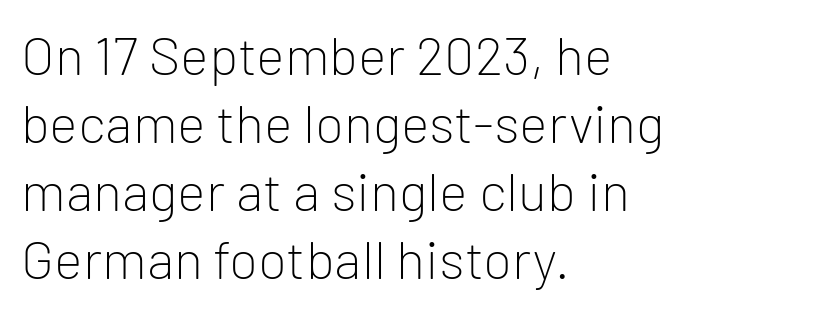
The image shows 54 px light sans-serif type, upright; set left-aligned, normal line spacing (1.26x), normal letter spacing, not underlined; low stroke contrast and a medium x-height.
